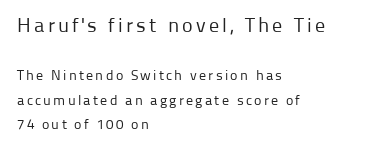
This rendering features lettering with no underline. Weight: not bold — regular or lighter. These lines are set flush left with a ragged right edge. Nope, not italic — everything's standing straight. The first block has been scaled up relative to the second.
